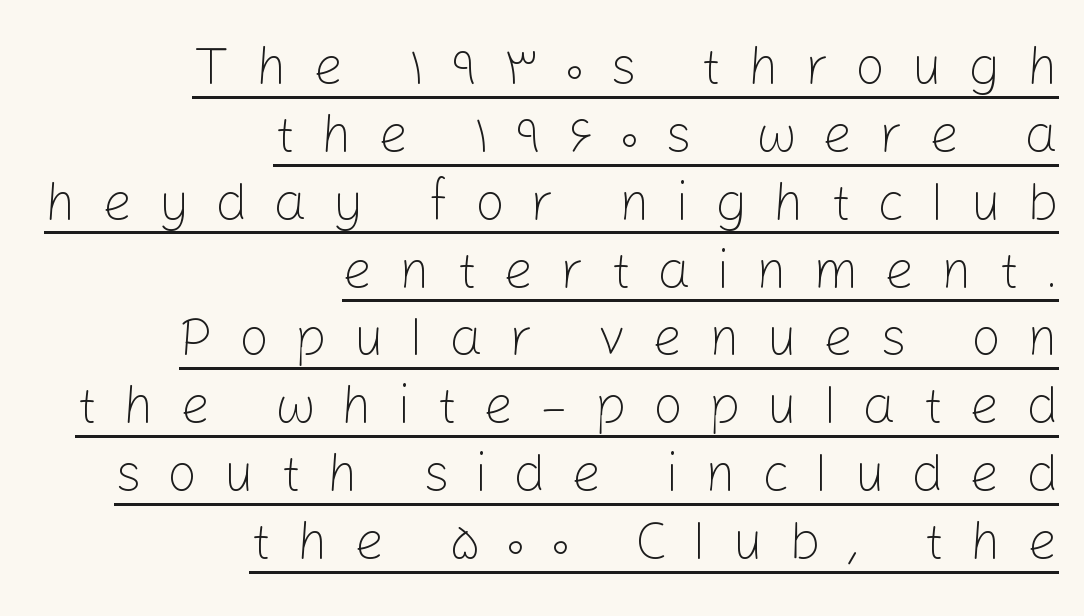
Q: Is the text bold? A: No.
Q: Is the text italic (slanted)? A: No, it is upright.
Q: Is the typeface a serif or a sans-serif typeface? A: Sans-serif.
Q: Is the text underlined? A: Yes.
Q: How is the paragraph aligned? A: Right-aligned.
Q: Is the spacing between letters normal or unusually wide? A: Unusually wide.
Q: Is the spacing between lines tight, normal or loose? A: Normal.
Q: Width (condensed, normal, or wide)? A: Normal.
Q: Stroke contrast? A: Low.
Q: x-height? A: Medium.
Q: Monospaced? A: No.
